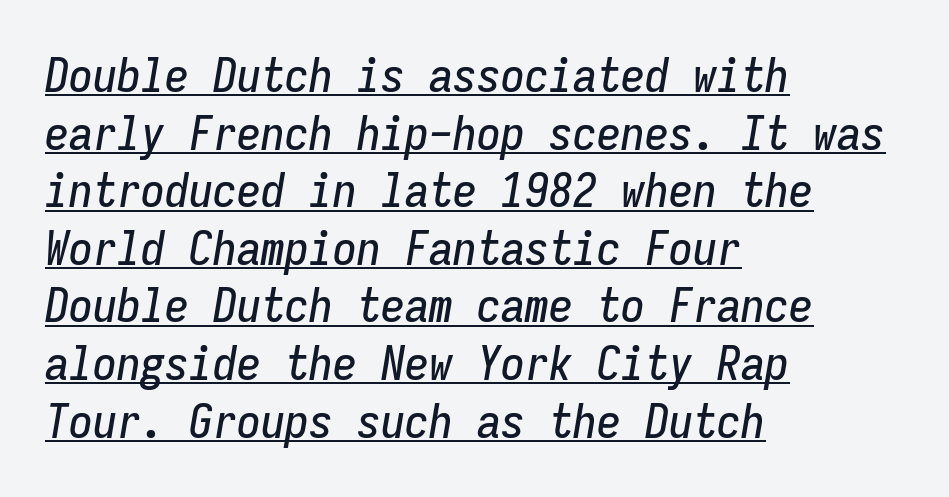
Think of a typewriter: that constant character pitch is what you see here. The rag falls on the right side of this text block. A continuous stroke trails under the words, as in a hyperlink. The font's italic variant was chosen for this text. The tracking reads as untouched default to a designer's eye.
